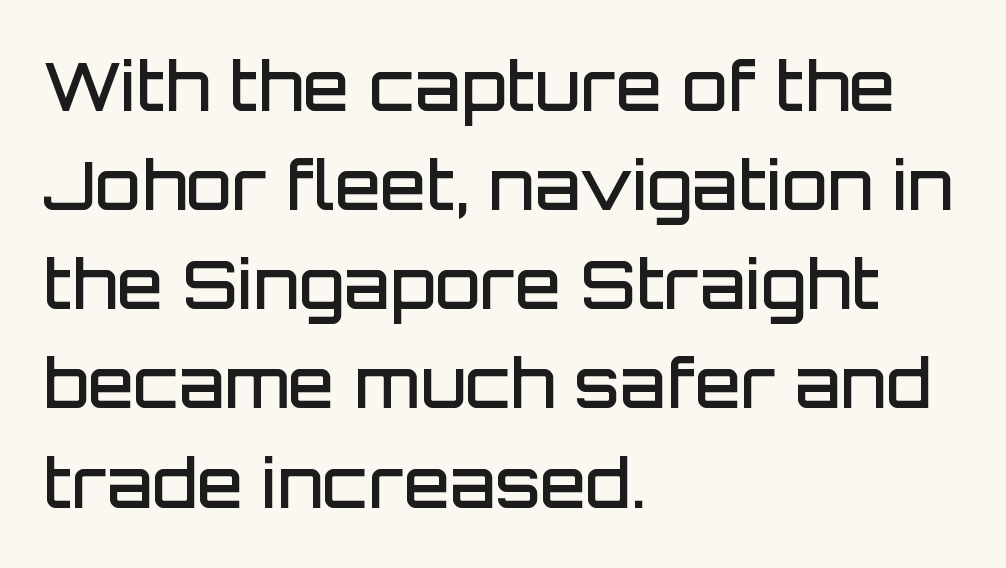
Q: Is the text bold? A: Semi-bold.
Q: Is the text italic (slanted)? A: No, it is upright.
Q: Is the typeface a serif or a sans-serif typeface? A: Sans-serif.
Q: Is the text underlined? A: No.
Q: How is the paragraph aligned? A: Left-aligned.
Q: Is the spacing between letters normal or unusually wide? A: Normal.
Q: Is the spacing between lines tight, normal or loose? A: Normal.
Q: Width (condensed, normal, or wide)? A: Normal.
Q: Stroke contrast? A: Low.
Q: x-height? A: Large.
Q: Monospaced? A: No.
